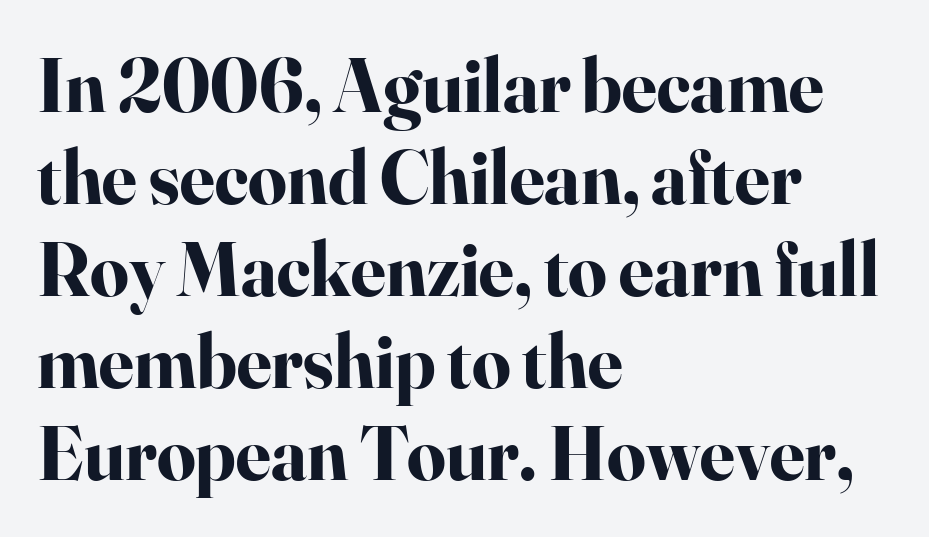
The image shows 76 px bold serif type, upright; set left-aligned, line spacing 1.21x, normal letter spacing, not underlined; high stroke contrast and a small x-height.
